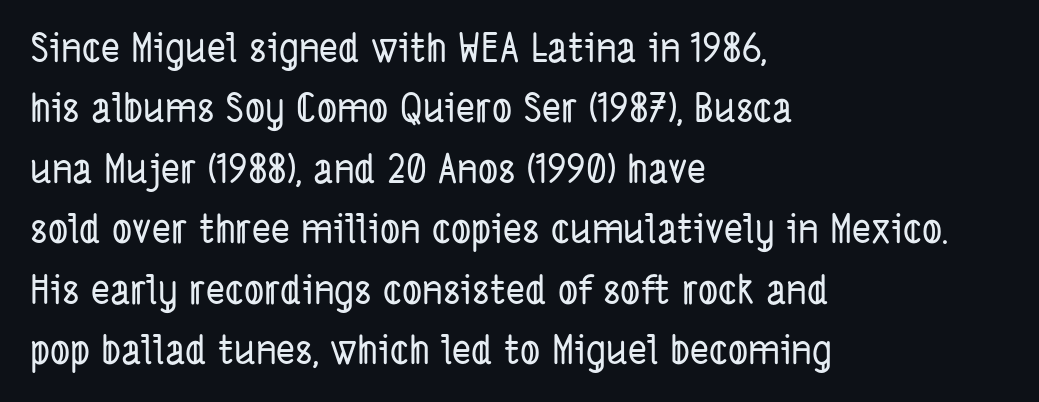
{"serif": "no", "width": "condensed", "stroke_contrast": "low", "x_height": "medium", "monospaced": "no", "underline": "no", "align": "left", "line_spacing": "normal", "line_spacing_ratio": 1.51, "letter_spacing": "normal", "letter_spacing_em": 0.0, "glyph_px": 40}
